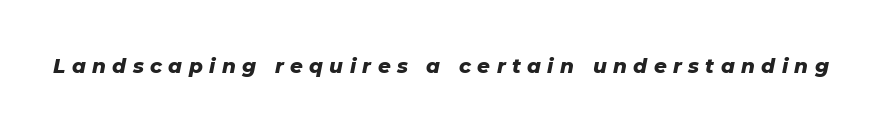
Q: Is the text bold? A: Yes.
Q: Is the text italic (slanted)? A: Yes, it leans right by about 11 degrees.
Q: Is the text underlined? A: No.
Q: Is the spacing between letters normal or unusually wide? A: Unusually wide.
